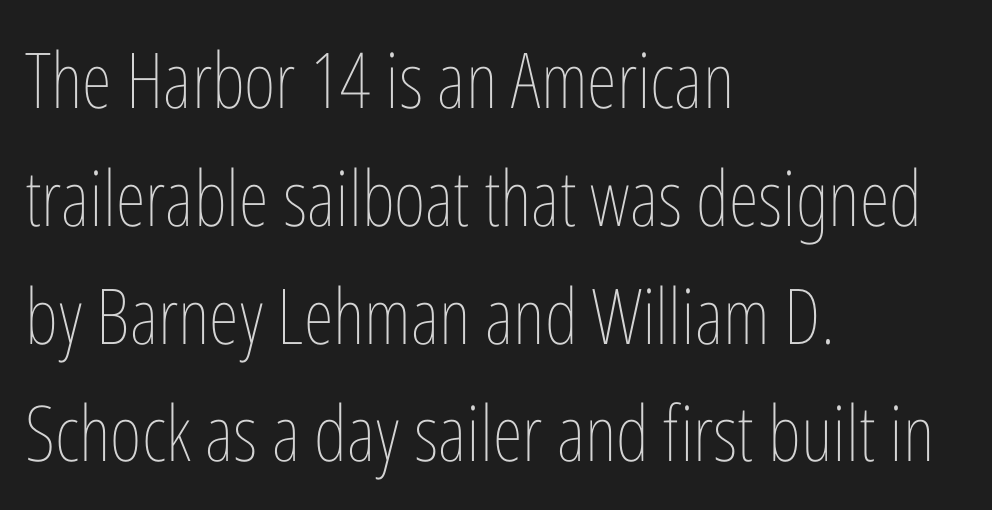
Q: Is the text bold? A: No.
Q: Is the text italic (slanted)? A: No, it is upright.
Q: Is the text underlined? A: No.
Q: How is the paragraph aligned? A: Left-aligned.
Q: Is the spacing between letters normal or unusually wide? A: Normal.
Q: Is the spacing between lines tight, normal or loose? A: Normal.
Q: Width (condensed, normal, or wide)? A: Condensed.
Q: Stroke contrast? A: Low.
Q: x-height? A: Medium.
Q: Monospaced? A: No.
